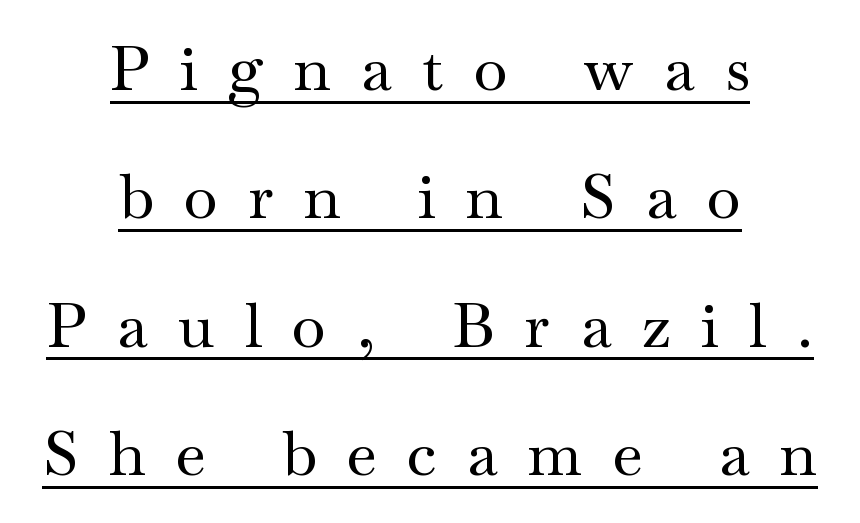
Q: Is the text italic (slanted)? A: No, it is upright.
Q: Is the typeface a serif or a sans-serif typeface? A: Serif.
Q: Is the text underlined? A: Yes.
Q: How is the paragraph aligned? A: Centered.
Q: Is the spacing between letters normal or unusually wide? A: Unusually wide.
Q: Is the spacing between lines tight, normal or loose? A: Loose.
Q: Width (condensed, normal, or wide)? A: Wide.
Q: Stroke contrast? A: Medium.
Q: x-height? A: Small.
Q: Monospaced? A: No.
